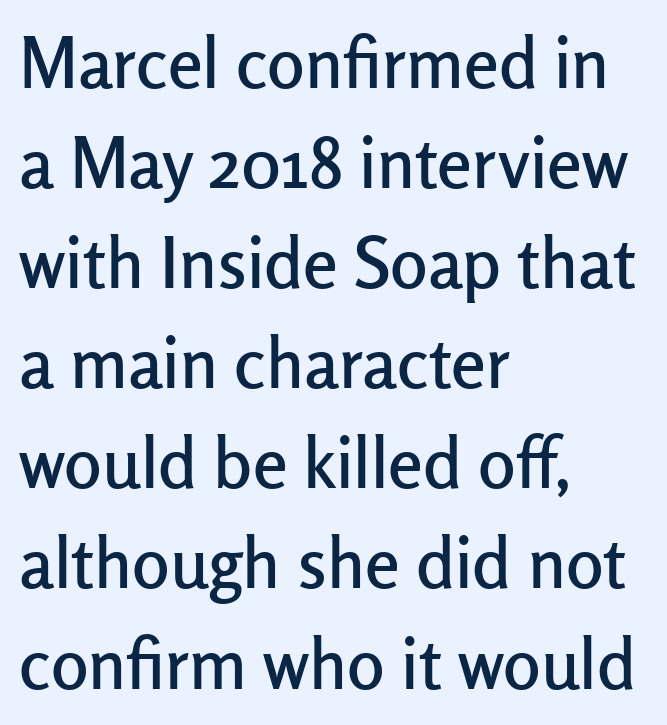
The image shows 70 px sans-serif type, upright; set left-aligned, normal line spacing (1.43x), normal letter spacing, not underlined; low stroke contrast and a medium x-height.
